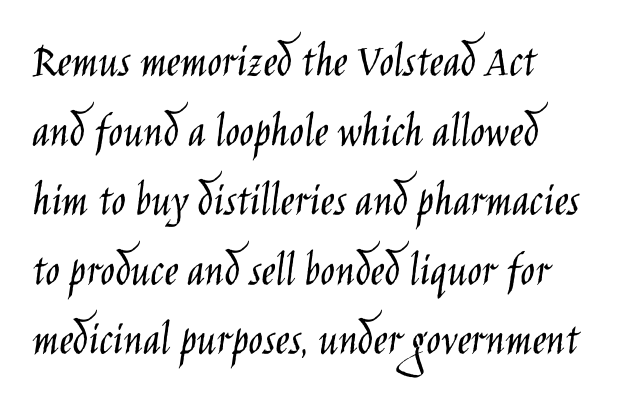
Q: Is the text bold? A: No.
Q: Is the text italic (slanted)? A: Yes.
Q: Is the typeface a serif or a sans-serif typeface? A: Sans-serif.
Q: Is the text underlined? A: No.
Q: Is the spacing between letters normal or unusually wide? A: Normal.
Q: Is the spacing between lines tight, normal or loose? A: Normal.
Q: Width (condensed, normal, or wide)? A: Condensed.
Q: Stroke contrast? A: Low.
Q: x-height? A: Large.
Q: Monospaced? A: No.
